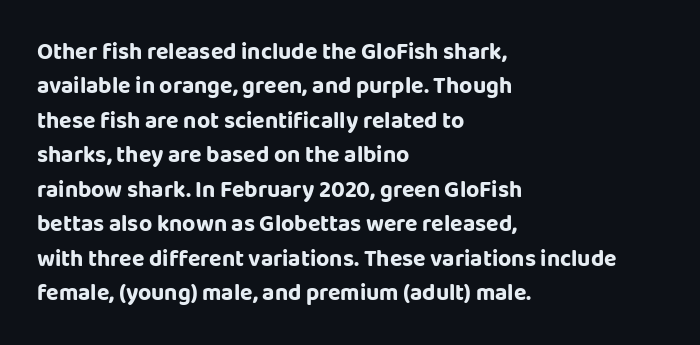
{"italic": "no", "underline": "no", "align": "left", "line_spacing": "normal", "line_spacing_ratio": 1.5, "letter_spacing": "normal", "letter_spacing_em": 0.0, "glyph_px": 23}
